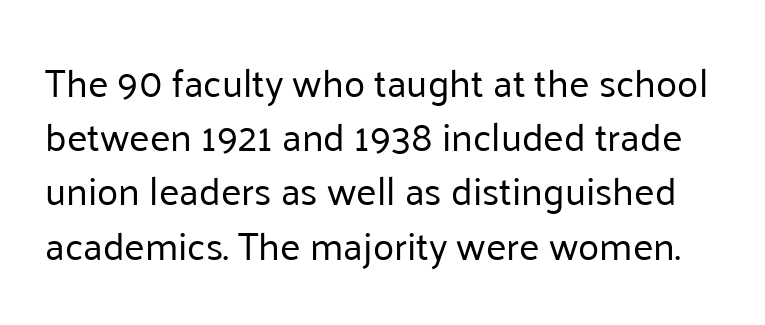
Do the characters align in a grid? No, the font is proportional. The block of text has a typical density, with ordinary space between rows. A typesetter would call this zero additional tracking. No word sits above an underline. Nothing sits at the stroke ends, so this counts as sans-serif.
